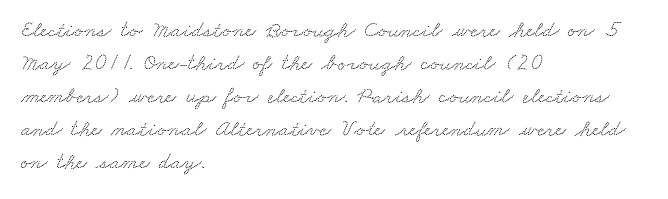
The image shows 23 px text type; set left-aligned, normal line spacing (1.44x), normal letter spacing, not underlined.
